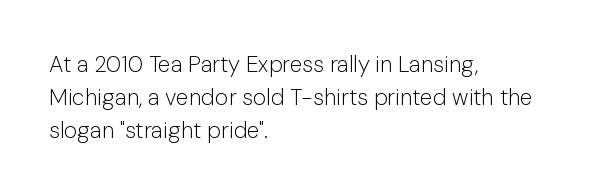
Honestly, the row spacing looks completely unremarkable. Caption: face not bold, strokes unweighted. Posture: vertical. This rendering features lettering with no underline. The setting favours the left margin, as ordinary paragraphs usually do.
